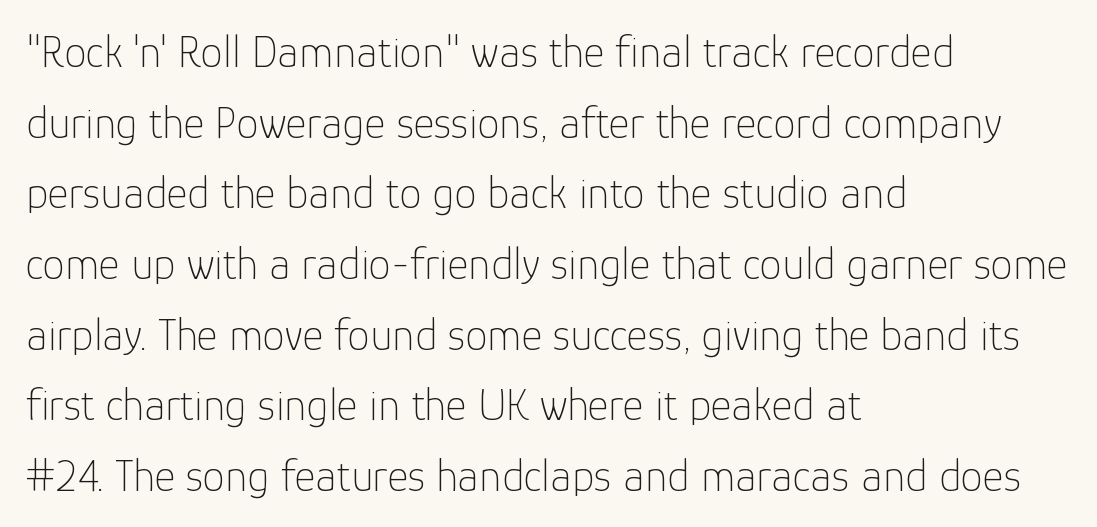
Q: Is the text bold? A: No.
Q: Is the text italic (slanted)? A: No, it is upright.
Q: Is the typeface a serif or a sans-serif typeface? A: Sans-serif.
Q: Is the text underlined? A: No.
Q: How is the paragraph aligned? A: Left-aligned.
Q: Is the spacing between letters normal or unusually wide? A: Normal.
Q: Is the spacing between lines tight, normal or loose? A: Normal.
Q: Width (condensed, normal, or wide)? A: Normal.
Q: Stroke contrast? A: Low.
Q: x-height? A: Medium.
Q: Monospaced? A: No.
